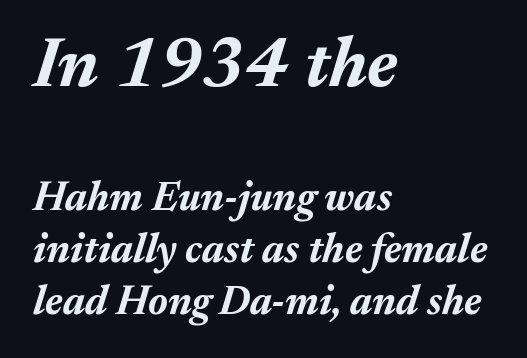
{"italic": "yes", "lean": "right", "slant_degrees": 17, "bold": "yes", "weight": "bold", "width": "normal", "stroke_contrast": "medium", "x_height": "medium", "monospaced": "no", "underline": "no", "align": "left", "line_spacing": "normal", "line_spacing_ratio": 1.26, "letter_spacing": "normal", "letter_spacing_em": 0.0, "larger_block": "first", "size_ratio": 1.73, "glyph_px": 71}
